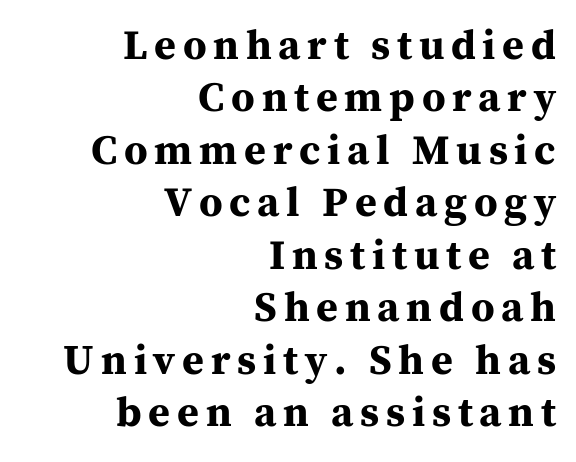
The image shows 42 px bold serif type, upright; set right-aligned, normal line spacing (1.25x), not underlined; medium stroke contrast and a medium x-height.
